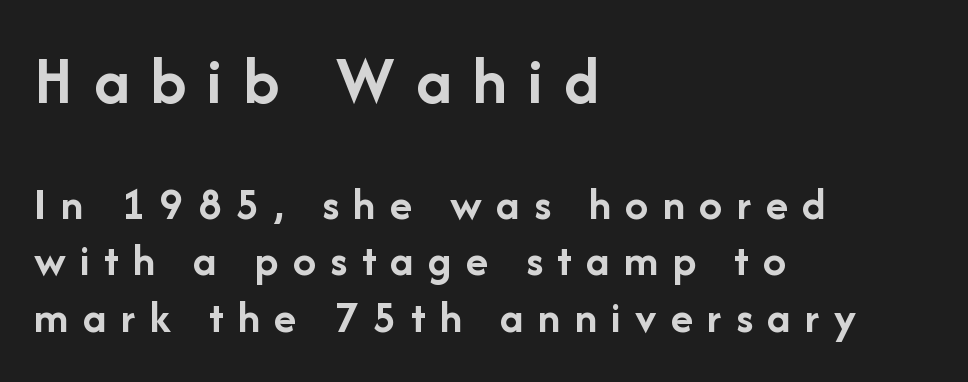
The image shows 69 px semibold sans-serif type, upright; set left-aligned, line spacing 1.22x, unusually wide letter spacing (+0.31 em), not underlined; the first (top) block is 1.5x larger; low stroke contrast and a medium x-height.
